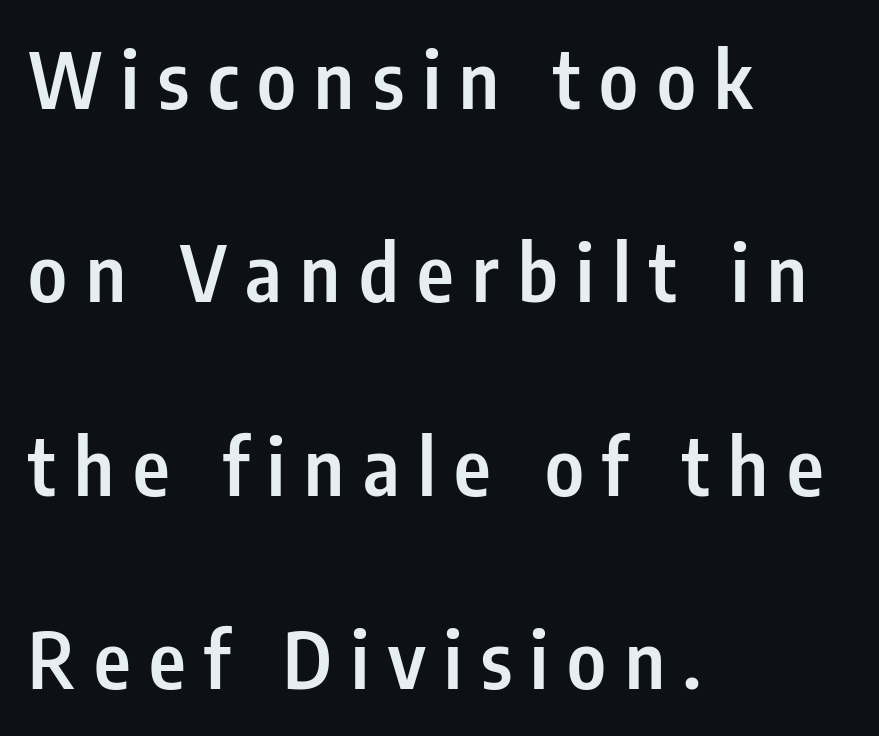
Q: Is the text bold? A: Semi-bold.
Q: Is the text italic (slanted)? A: No, it is upright.
Q: Is the typeface a serif or a sans-serif typeface? A: Sans-serif.
Q: Is the text underlined? A: No.
Q: How is the paragraph aligned? A: Left-aligned.
Q: Is the spacing between letters normal or unusually wide? A: Unusually wide.
Q: Is the spacing between lines tight, normal or loose? A: Loose.
Q: Width (condensed, normal, or wide)? A: Condensed.
Q: Stroke contrast? A: Low.
Q: x-height? A: Medium.
Q: Monospaced? A: No.
